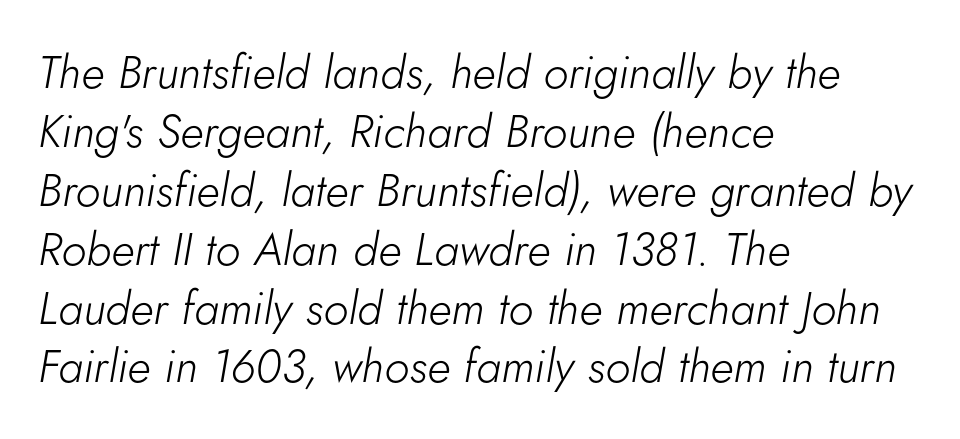
The image shows 46 px light type, italic (leaning right); set left-aligned, normal line spacing (1.28x), normal letter spacing, not underlined; low stroke contrast and a small x-height.
